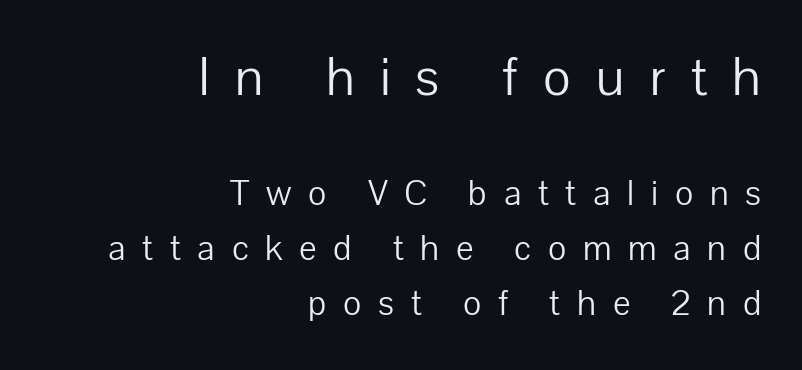
{"serif": "no", "italic": "no", "bold": "no", "weight": "light", "width": "normal", "stroke_contrast": "low", "x_height": "medium", "monospaced": "no", "underline": "no", "align": "right", "line_spacing": "normal", "line_spacing_ratio": 1.49, "letter_spacing": "wide", "letter_spacing_em": 0.45, "larger_block": "first", "size_ratio": 1.51, "glyph_px": 56}
